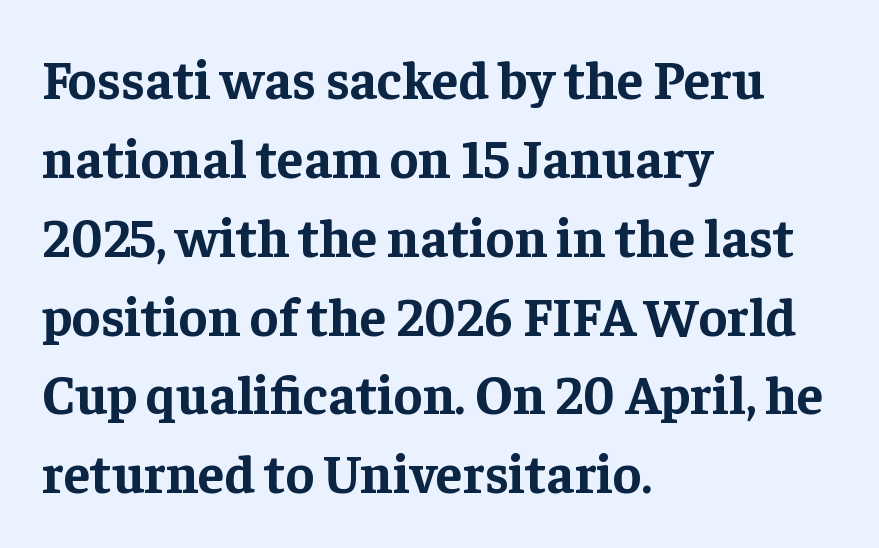
Q: Is the text bold? A: Yes.
Q: Is the text italic (slanted)? A: No, it is upright.
Q: Is the typeface a serif or a sans-serif typeface? A: Serif.
Q: Is the text underlined? A: No.
Q: How is the paragraph aligned? A: Left-aligned.
Q: Is the spacing between letters normal or unusually wide? A: Normal.
Q: Is the spacing between lines tight, normal or loose? A: Normal.
Q: Width (condensed, normal, or wide)? A: Normal.
Q: Stroke contrast? A: Low.
Q: x-height? A: Medium.
Q: Monospaced? A: No.
